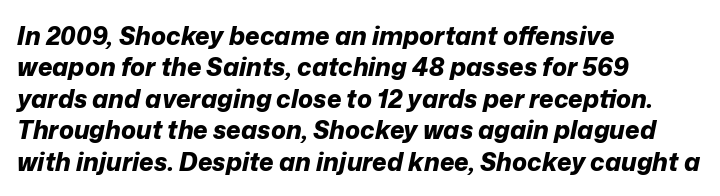
The image shows 25 px bold type, italic (leaning right); set left-aligned, normal line spacing (1.26x), normal letter spacing, not underlined.
